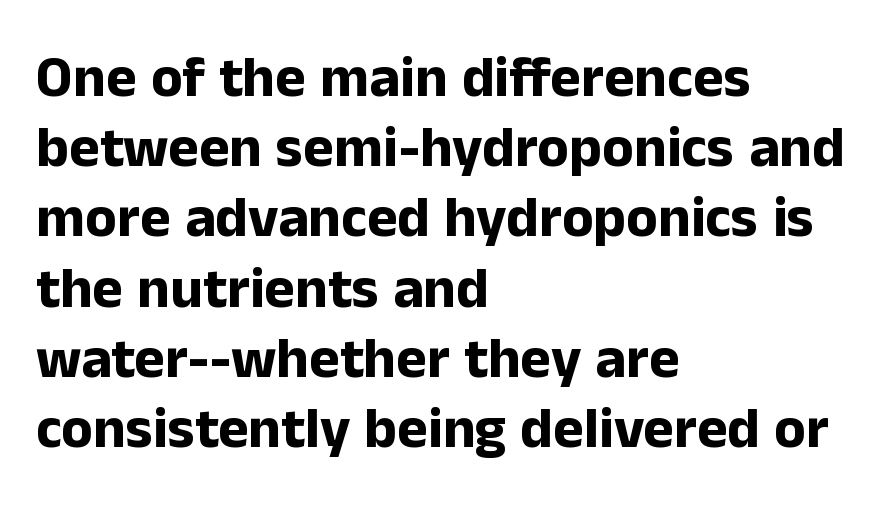
These words are printed bold, with thick strokes throughout. Do the characters align in a grid? No, the font is proportional. The paragraph shown leans on its left margin. The words here are not underlined. Stroke terminals: plain, sans-serif.
